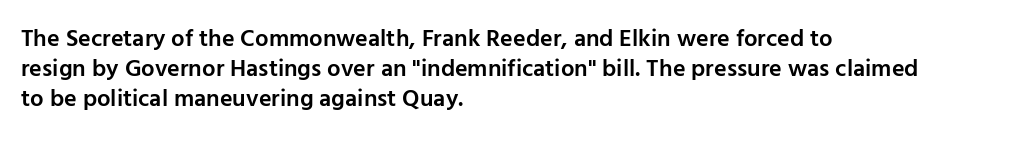
The image shows 24 px text type, upright; set left-aligned, normal line spacing (1.26x), normal letter spacing, not underlined.
